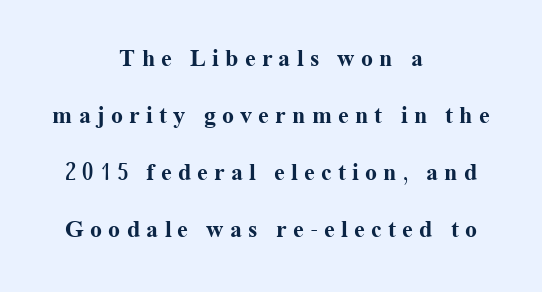
{"italic": "no", "bold": "yes", "underline": "no", "align": "center", "line_spacing": "loose", "line_spacing_ratio": 2.38, "letter_spacing": "wide", "letter_spacing_em": 0.26, "glyph_px": 24}
